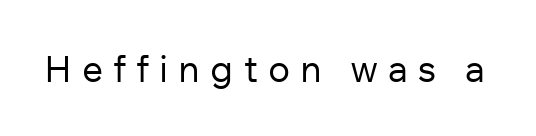
{"serif": "no", "italic": "no", "bold": "no", "weight": "regular", "width": "normal", "stroke_contrast": "low", "x_height": "medium", "monospaced": "no", "underline": "no", "letter_spacing": "wide", "letter_spacing_em": 0.27, "glyph_px": 37}
